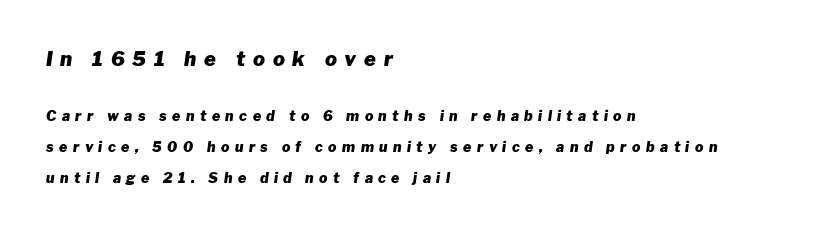
{"italic": "yes", "lean": "right", "slant_degrees": 8, "bold": "yes", "underline": "no", "align": "left", "line_spacing": "loose", "line_spacing_ratio": 2.23, "letter_spacing": "wide", "letter_spacing_em": 0.39, "larger_block": "first", "size_ratio": 1.43, "glyph_px": 20}
